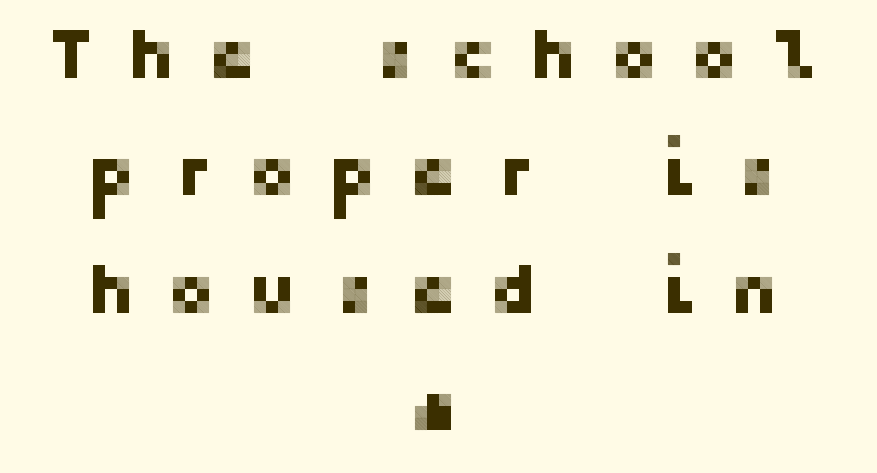
Line starts and ends both wander, symmetrically. Normally led — the rows are evenly, conventionally spaced. These lines are composed in type without serifs. The space beneath each line is pristine and unruled. The axis of the letterforms is exactly vertical. The face used here is rendered with a markedly widened letterfit.
